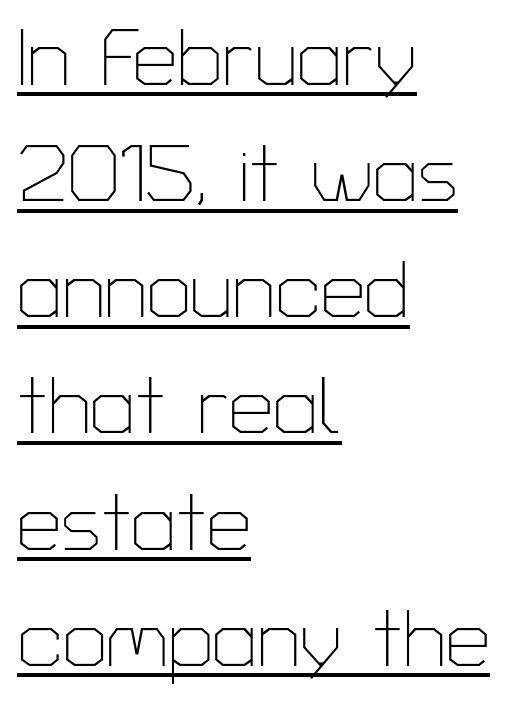
The image shows 79 px thin sans-serif type, upright; set left-aligned, normal line spacing (1.47x), normal letter spacing, underlined; low stroke contrast and a medium x-height.
